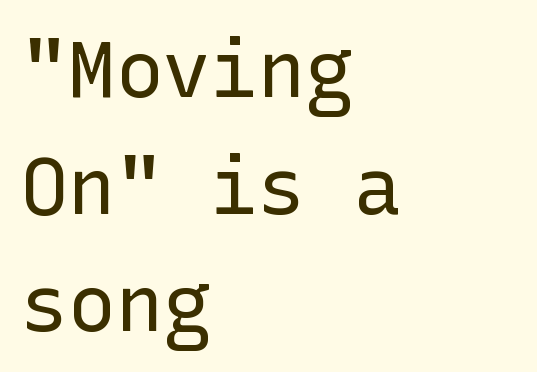
Do the letters lean? They stand straight. The rendering keeps characters at their native spacing. Decoration check: the copy has no underline. Evenly set lines give the paragraph a standard silhouette. On a weight scale, this lands at 450 or below. I'd call this a sans setting — the letters go barefoot.
